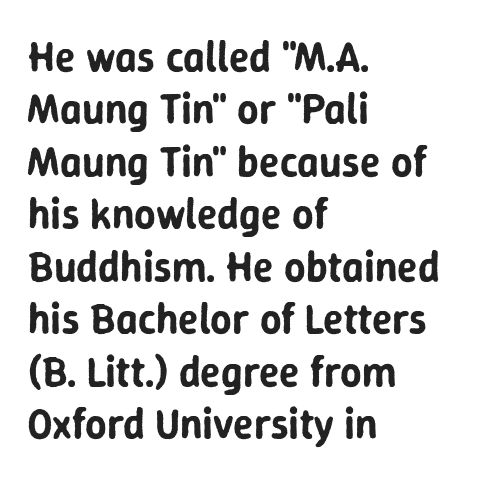
The image shows 42 px sans-serif type, upright; set left-aligned, normal line spacing (1.25x), normal letter spacing, not underlined; low stroke contrast and a medium x-height.
